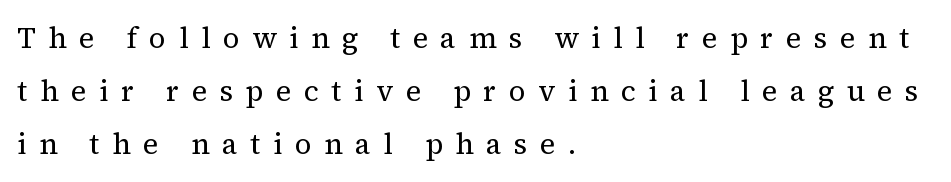
Decoration check: the copy has no underline. Letter spacing: wide. Varying glyph widths throughout — classic text-font behaviour. You can tell from the footed stems that serif type was used. Is the block centered? No — it sits flush against the left margin.
